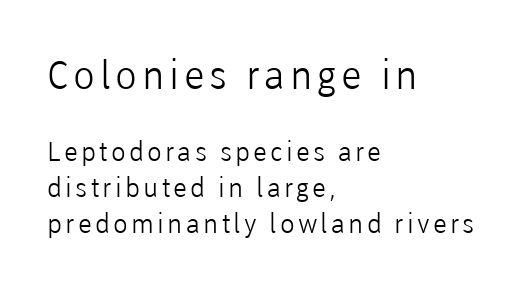
The text was rendered using a sans face with plain stroke endings. Regular leading. If you squint, the top block still reads clearly — it's the larger of the two. The specimen reads as upright at a glance. Is this a fixed-width face? No — the glyphs have proportional, varying widths.
